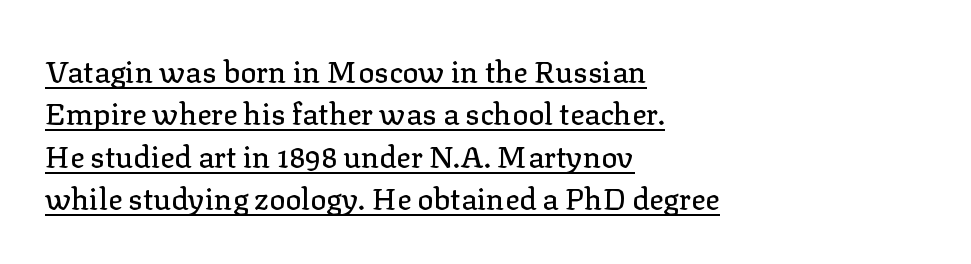
{"serif": "yes", "italic": "no", "width": "normal", "stroke_contrast": "low", "x_height": "medium", "monospaced": "no", "underline": "yes", "align": "left", "line_spacing": "normal", "line_spacing_ratio": 1.41, "letter_spacing": "normal", "letter_spacing_em": 0.0, "glyph_px": 30}
